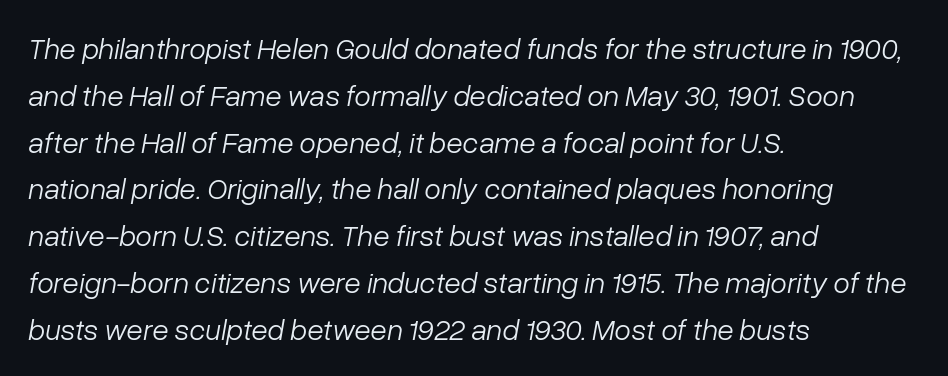
{"italic": "yes", "lean": "right", "slant_degrees": 10, "bold": "no", "weight": "light", "width": "normal", "stroke_contrast": "low", "x_height": "medium", "monospaced": "no", "underline": "no", "align": "left", "line_spacing": "normal", "line_spacing_ratio": 1.56, "letter_spacing": "normal", "letter_spacing_em": 0.0, "glyph_px": 30}
